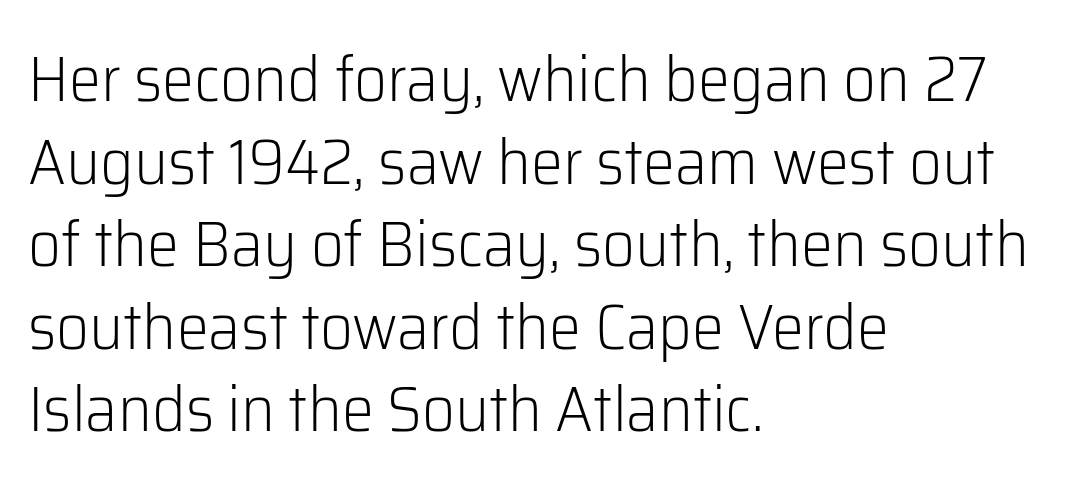
Q: Is the text bold? A: No.
Q: Is the text italic (slanted)? A: No, it is upright.
Q: Is the typeface a serif or a sans-serif typeface? A: Sans-serif.
Q: Is the text underlined? A: No.
Q: How is the paragraph aligned? A: Left-aligned.
Q: Is the spacing between letters normal or unusually wide? A: Normal.
Q: Is the spacing between lines tight, normal or loose? A: Normal.
Q: Width (condensed, normal, or wide)? A: Normal.
Q: Stroke contrast? A: Low.
Q: x-height? A: Medium.
Q: Monospaced? A: No.
